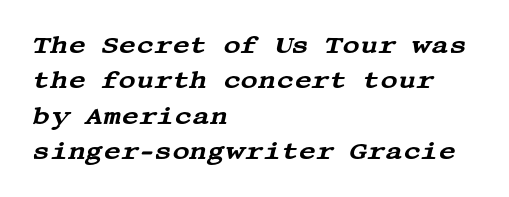
Designer's note — italics engaged. Descender tails drop into unmarked territory. How are the letters spaced? Ordinarily, with no added tracking. Reading down the block, your eye returns to a fixed left position each line.
